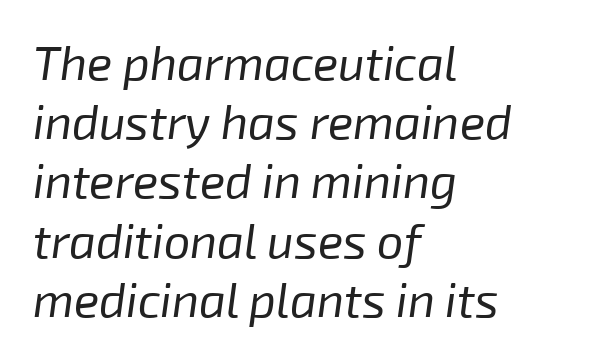
{"italic": "yes", "lean": "right", "slant_degrees": 8, "bold": "no", "weight": "regular", "width": "normal", "stroke_contrast": "low", "x_height": "medium", "monospaced": "no", "underline": "no", "align": "left", "line_spacing": "normal", "line_spacing_ratio": 1.26, "letter_spacing": "normal", "letter_spacing_em": 0.0, "glyph_px": 47}
